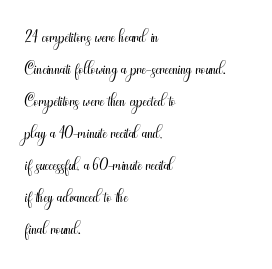
{"bold": "no", "underline": "no", "align": "left", "line_spacing_ratio": 1.23, "letter_spacing": "normal", "letter_spacing_em": 0.0, "glyph_px": 26}
